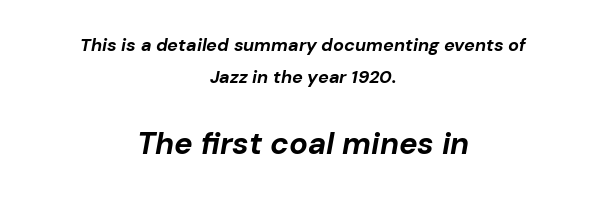
The image shows 31 px bold type, italic (leaning right); set centered, line spacing 1.8x, normal letter spacing, not underlined; the second (bottom) block is 1.72x larger; low stroke contrast and a medium x-height.
